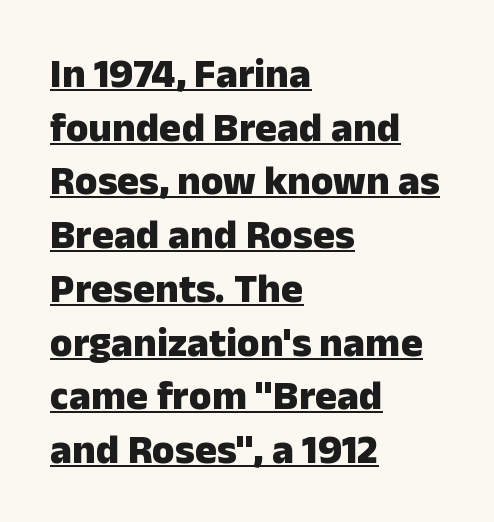
On the weight axis this lands at bold, roughly 700. Alignment: flush left. This is roman type, the default non-slanted kind. The rendering keeps characters at their native spacing.
